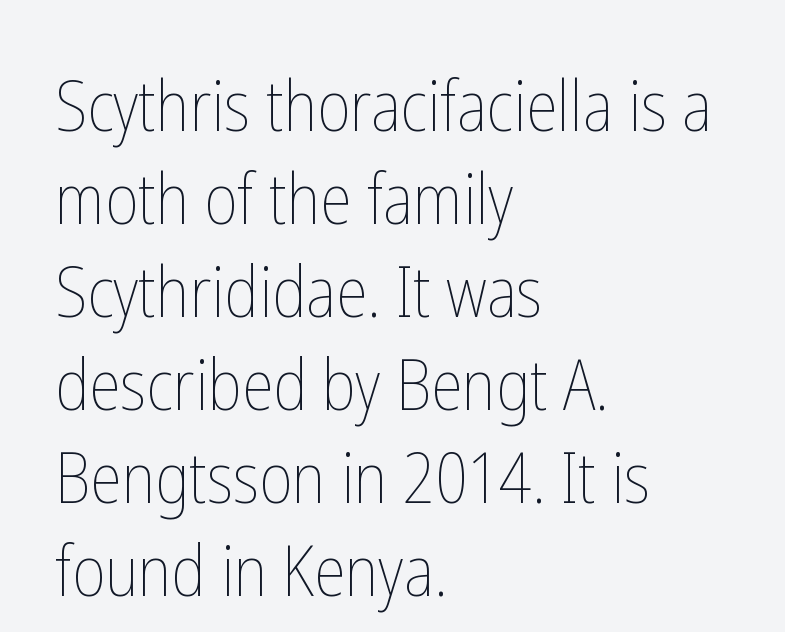
The image shows 71 px thin, condensed type, upright; set left-aligned, normal line spacing (1.31x), normal letter spacing, not underlined; low stroke contrast and a medium x-height.
